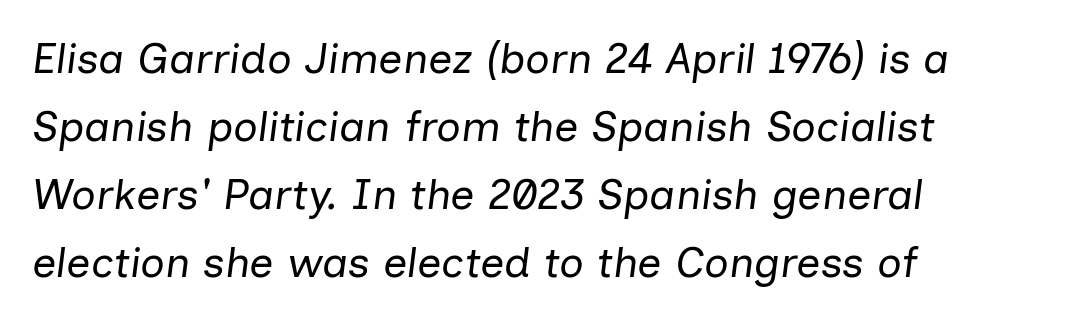
Q: Is the text bold? A: No.
Q: Is the text italic (slanted)? A: Yes, it leans right by about 7 degrees.
Q: Is the text underlined? A: No.
Q: How is the paragraph aligned? A: Left-aligned.
Q: Is the spacing between letters normal or unusually wide? A: Normal.
Q: Is the spacing between lines tight, normal or loose? A: Normal.
Q: Width (condensed, normal, or wide)? A: Normal.
Q: Stroke contrast? A: Low.
Q: x-height? A: Medium.
Q: Monospaced? A: No.
